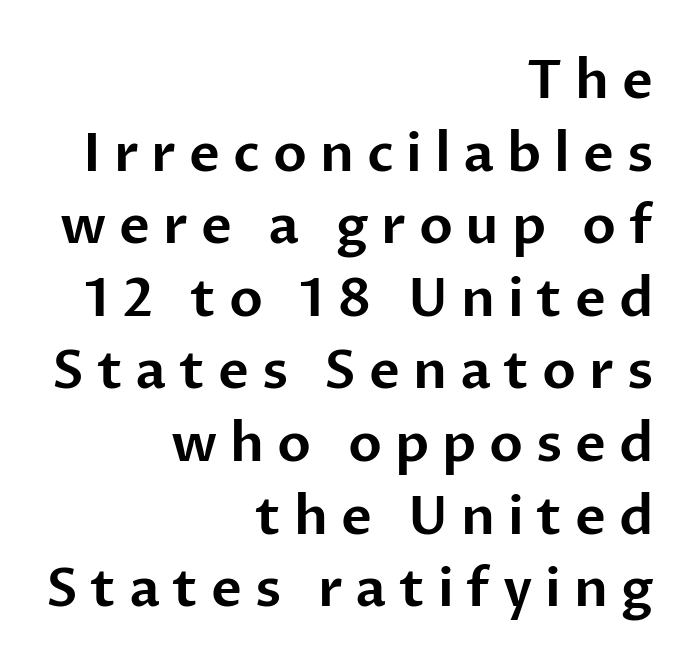
Q: Is the text italic (slanted)? A: No, it is upright.
Q: Is the typeface a serif or a sans-serif typeface? A: Sans-serif.
Q: Is the text underlined? A: No.
Q: How is the paragraph aligned? A: Right-aligned.
Q: Is the spacing between letters normal or unusually wide? A: Unusually wide.
Q: Is the spacing between lines tight, normal or loose? A: Normal.
Q: Width (condensed, normal, or wide)? A: Normal.
Q: Stroke contrast? A: Low.
Q: x-height? A: Medium.
Q: Monospaced? A: No.
